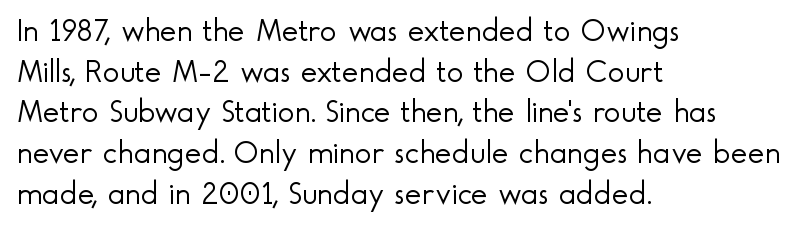
The image shows 32 px light sans-serif type, upright; set left-aligned, normal line spacing (1.27x), normal letter spacing, not underlined; a small x-height.
